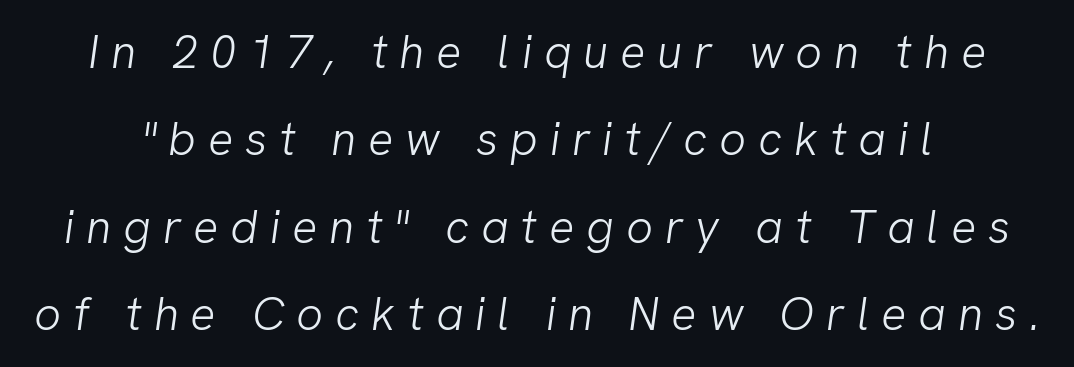
{"serif": "no", "bold": "no", "weight": "light", "width": "normal", "stroke_contrast": "low", "x_height": "medium", "monospaced": "no", "underline": "no", "line_spacing_ratio": 1.86, "letter_spacing": "wide", "letter_spacing_em": 0.25, "glyph_px": 47}
